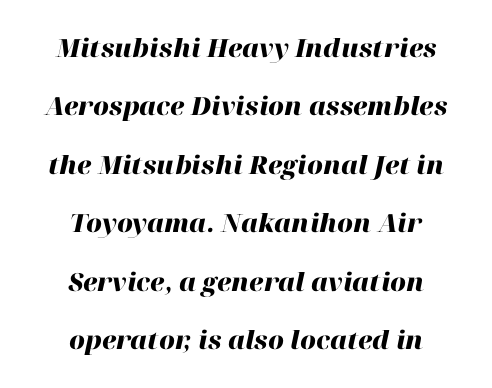
The image shows 25 px bold type, italic (leaning right); set centered, loose line spacing (2.34x), normal letter spacing, not underlined.
